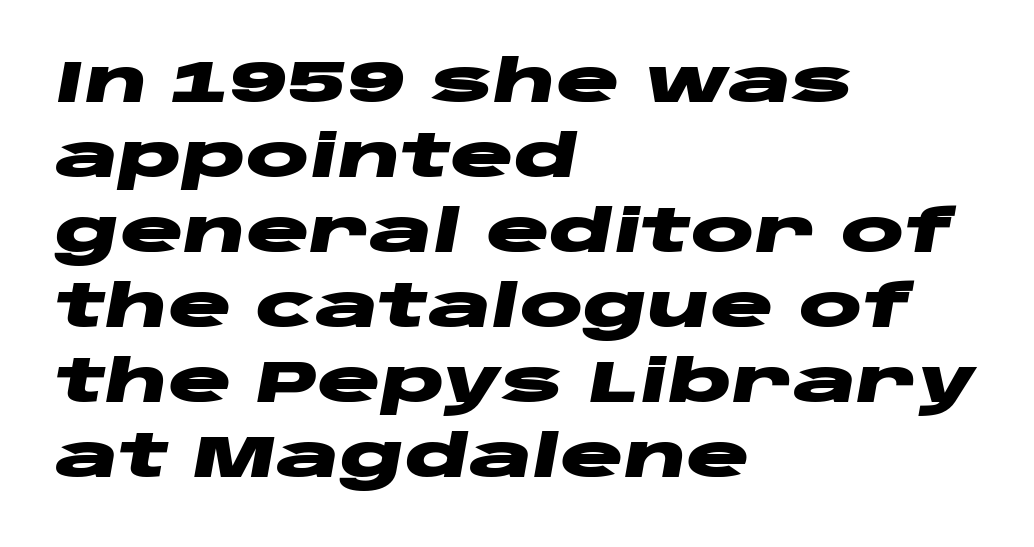
Glyph-to-glyph distance matches everyday printed text. Chunky letters — that's bold for sure. Underlining? Definitely not there. A normal amount of white space separates one row of letters from the next. Left-aligned paragraph, ragged on the right.
